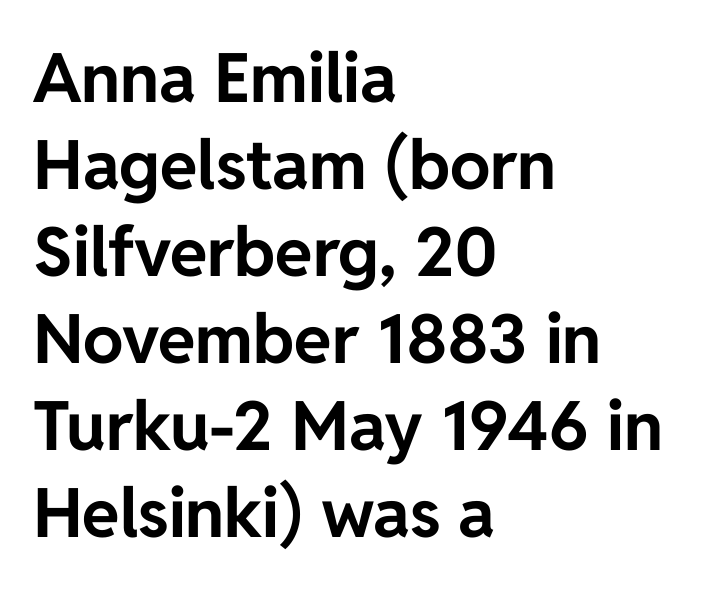
Q: Is the text bold? A: Yes.
Q: Is the text italic (slanted)? A: No, it is upright.
Q: Is the typeface a serif or a sans-serif typeface? A: Sans-serif.
Q: Is the text underlined? A: No.
Q: How is the paragraph aligned? A: Left-aligned.
Q: Is the spacing between letters normal or unusually wide? A: Normal.
Q: Is the spacing between lines tight, normal or loose? A: Normal.
Q: Width (condensed, normal, or wide)? A: Normal.
Q: Stroke contrast? A: Low.
Q: x-height? A: Medium.
Q: Monospaced? A: No.
